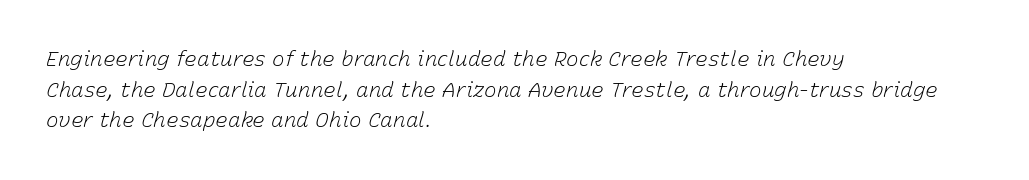
{"italic": "yes", "lean": "right", "slant_degrees": 15, "bold": "no", "underline": "no", "align": "left", "line_spacing": "normal", "line_spacing_ratio": 1.46, "letter_spacing": "normal", "letter_spacing_em": 0.0, "glyph_px": 21}
